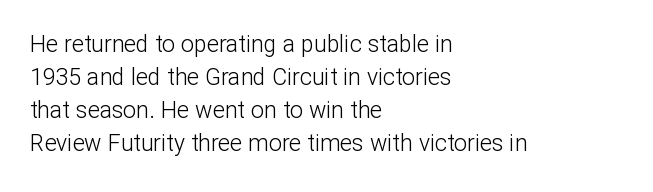
Q: Is the text bold? A: No.
Q: Is the text italic (slanted)? A: No, it is upright.
Q: Is the text underlined? A: No.
Q: How is the paragraph aligned? A: Left-aligned.
Q: Is the spacing between letters normal or unusually wide? A: Normal.
Q: Is the spacing between lines tight, normal or loose? A: Normal.
